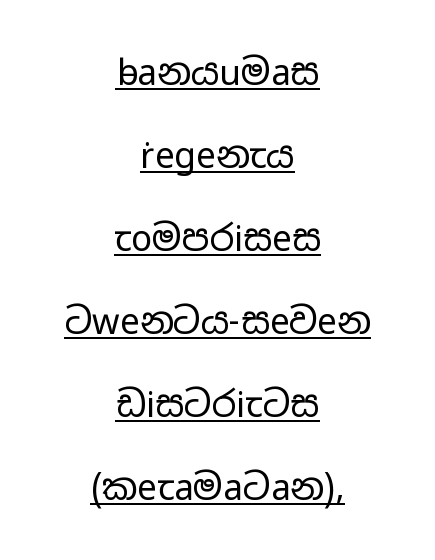
{"serif": "no", "italic": "no", "bold": "no", "weight": "regular", "width": "wide", "stroke_contrast": "low", "x_height": "medium", "monospaced": "no", "underline": "yes", "align": "center", "line_spacing": "loose", "line_spacing_ratio": 2.37, "letter_spacing": "normal", "letter_spacing_em": 0.0, "glyph_px": 35}
